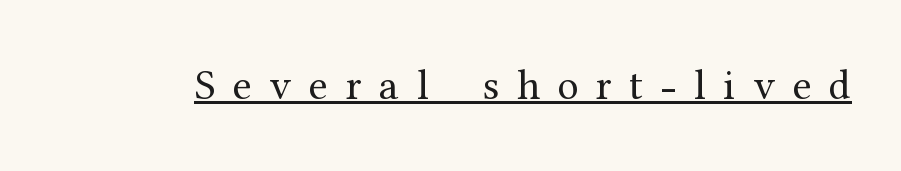
A typesetter would label this face a serif. The font is comparable to plain body text, perhaps lighter. Spacing verdict: proportional, widths tailored to each character. Designer's note — italics off, roman on.
